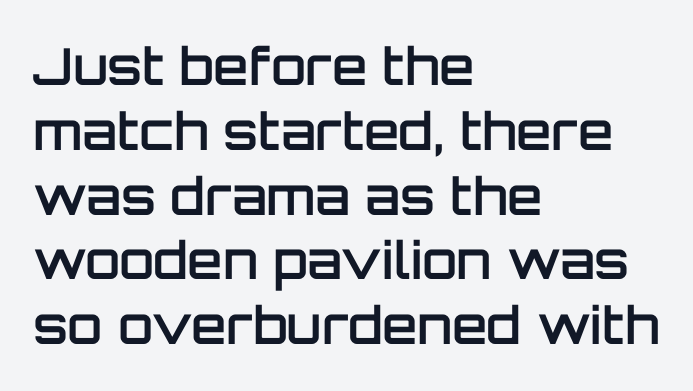
The image shows 51 px semibold sans-serif type, upright; set left-aligned, normal line spacing (1.27x), normal letter spacing, not underlined; low stroke contrast and a large x-height.
